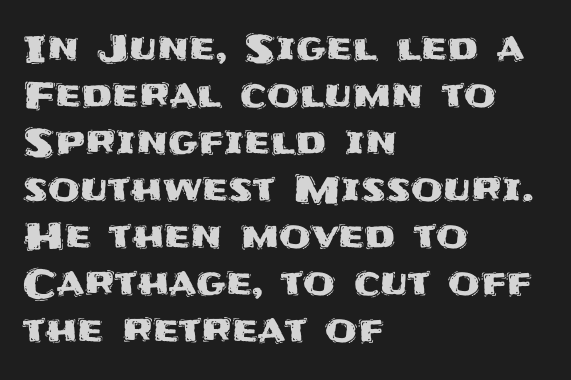
{"serif": "no", "italic": "no", "width": "normal", "stroke_contrast": "medium", "x_height": "large", "monospaced": "no", "underline": "no", "align": "left", "line_spacing": "normal", "line_spacing_ratio": 1.27, "letter_spacing": "normal", "letter_spacing_em": 0.0, "glyph_px": 37}
